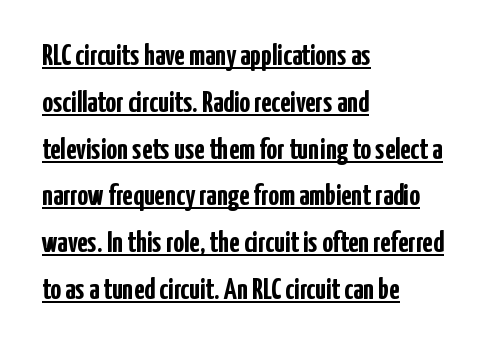
Q: Is the text bold? A: Yes.
Q: Is the text italic (slanted)? A: No, it is upright.
Q: Is the typeface a serif or a sans-serif typeface? A: Sans-serif.
Q: Is the text underlined? A: Yes.
Q: How is the paragraph aligned? A: Left-aligned.
Q: Is the spacing between letters normal or unusually wide? A: Normal.
Q: Is the spacing between lines tight, normal or loose? A: Normal.
Q: Width (condensed, normal, or wide)? A: Condensed.
Q: Stroke contrast? A: Low.
Q: x-height? A: Medium.
Q: Monospaced? A: No.
